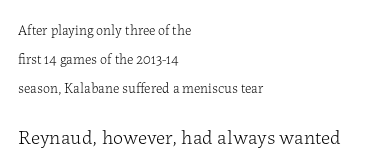
Q: Is the text bold? A: No.
Q: Is the text italic (slanted)? A: No, it is upright.
Q: Is the text underlined? A: No.
Q: How is the paragraph aligned? A: Left-aligned.
Q: Is the spacing between letters normal or unusually wide? A: Normal.
Q: Is the spacing between lines tight, normal or loose? A: Loose.
Q: Which block of text is set in a larger size, the first (top) or the second (bottom)? A: The second (bottom) one.
